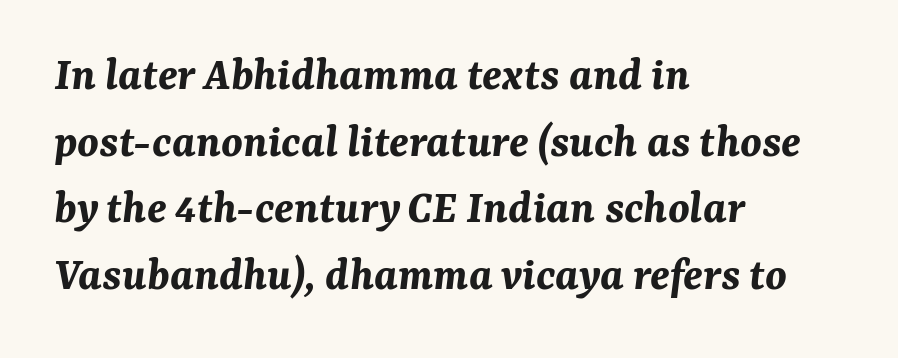
Q: Is the text bold? A: Yes.
Q: Is the text italic (slanted)? A: Yes, it leans right by about 7 degrees.
Q: Is the text underlined? A: No.
Q: How is the paragraph aligned? A: Left-aligned.
Q: Is the spacing between letters normal or unusually wide? A: Normal.
Q: Is the spacing between lines tight, normal or loose? A: Normal.
Q: Width (condensed, normal, or wide)? A: Normal.
Q: Stroke contrast? A: Medium.
Q: x-height? A: Medium.
Q: Monospaced? A: No.
